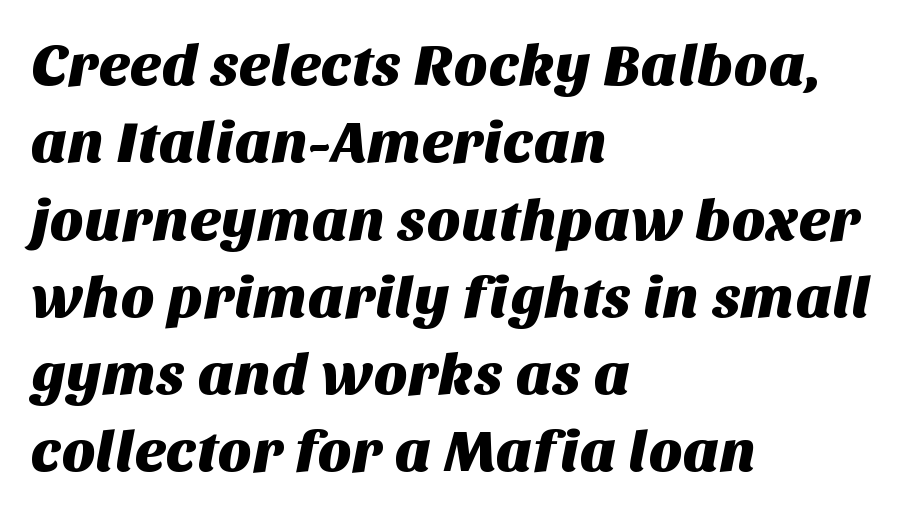
Students, note that the glyphs here touch the page at normal intervals. Teacher's note: observe the even left margin — that is flush-left alignment. The specimen omits any rule beneath the text block's lines. Nothing sits at the stroke ends, so this counts as sans-serif. Honestly, the row spacing looks completely unremarkable. A typesetter would call this proportional, since set widths differ per character.
